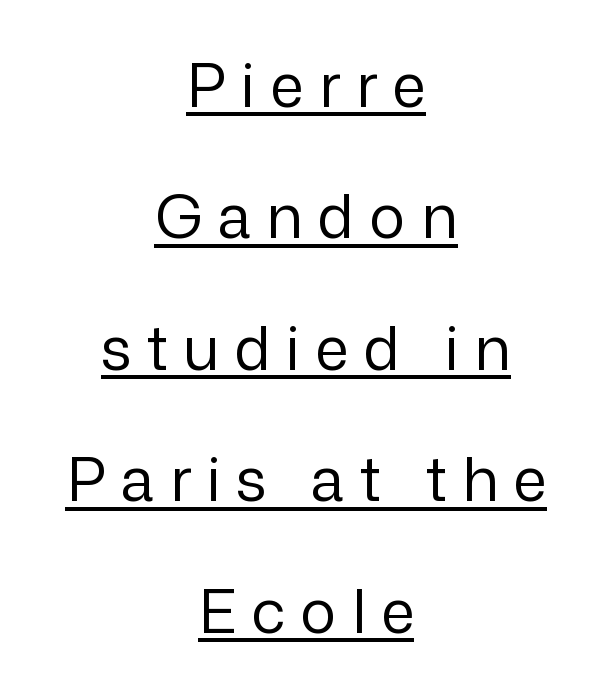
{"serif": "no", "italic": "no", "bold": "no", "weight": "regular", "width": "normal", "stroke_contrast": "low", "x_height": "medium", "monospaced": "no", "underline": "yes", "align": "center", "line_spacing": "loose", "line_spacing_ratio": 2.19, "letter_spacing": "wide", "letter_spacing_em": 0.26, "glyph_px": 60}
